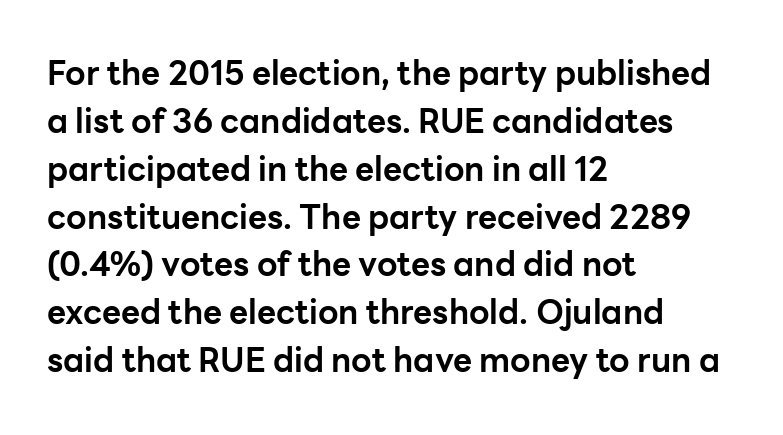
The rendering uses natural spacing where letterforms have individual widths. The rendering keeps characters at their native spacing. The glyphs in this specimen are sans serif. Horizontally, the lines are justified to the leading edge only.
